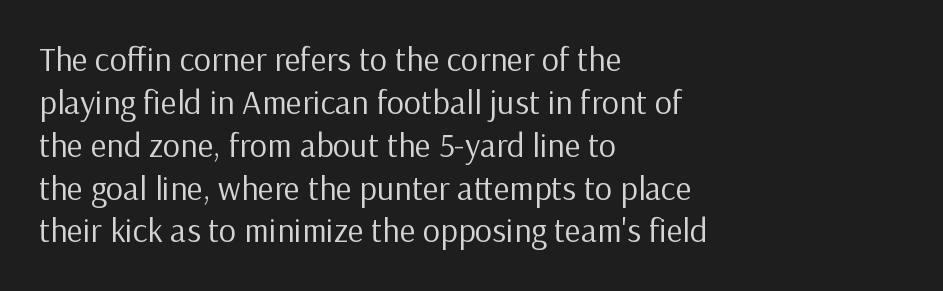
Q: Is the text bold? A: No.
Q: Is the text italic (slanted)? A: No, it is upright.
Q: Is the typeface a serif or a sans-serif typeface? A: Sans-serif.
Q: Is the text underlined? A: No.
Q: How is the paragraph aligned? A: Left-aligned.
Q: Is the spacing between letters normal or unusually wide? A: Normal.
Q: Is the spacing between lines tight, normal or loose? A: Normal.
Q: Width (condensed, normal, or wide)? A: Normal.
Q: Stroke contrast? A: Low.
Q: x-height? A: Medium.
Q: Monospaced? A: No.
